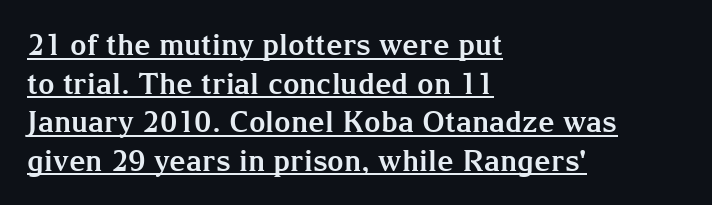
Here the designer chose a conventional face with non-uniform glyph widths. Students, observe: this is what conventionally led text looks like. The specimen reads as upright at a glance. The face used here has the dense, thick strokes of a bold. Short note: letters normally spaced.
